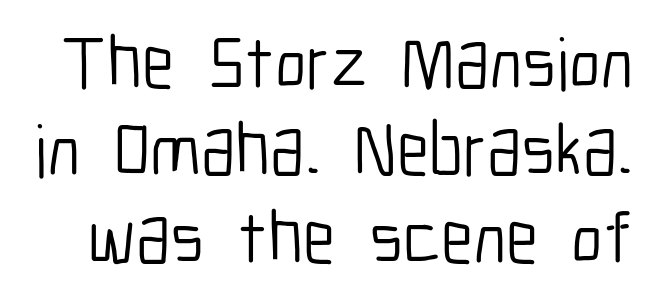
The image shows 74 px light, condensed sans-serif type, upright; set line spacing 1.18x, normal letter spacing, not underlined; low stroke contrast and a medium x-height.
